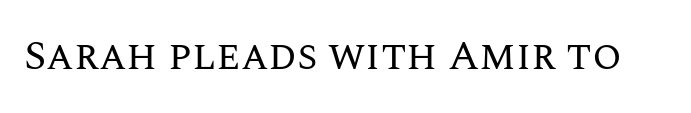
Q: Is the text bold? A: No.
Q: Is the text italic (slanted)? A: No, it is upright.
Q: Is the text underlined? A: No.
Q: Is the spacing between letters normal or unusually wide? A: Normal.
Q: Width (condensed, normal, or wide)? A: Normal.
Q: Stroke contrast? A: Medium.
Q: x-height? A: Large.
Q: Monospaced? A: No.
